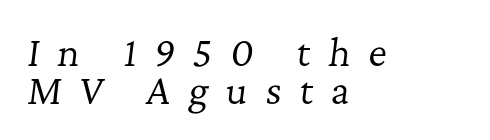
The image shows 36 px regular-weight serif type, italic (leaning right); set left-aligned, tight line spacing (1.05x), unusually wide letter spacing (+0.49 em), not underlined; low stroke contrast and a medium x-height.
